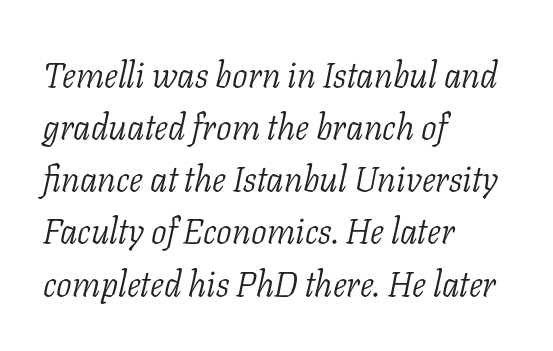
Q: Is the text bold? A: No.
Q: Is the text italic (slanted)? A: Yes, it leans right by about 11 degrees.
Q: Is the typeface a serif or a sans-serif typeface? A: Serif.
Q: Is the text underlined? A: No.
Q: How is the paragraph aligned? A: Left-aligned.
Q: Is the spacing between letters normal or unusually wide? A: Normal.
Q: Is the spacing between lines tight, normal or loose? A: Normal.
Q: Width (condensed, normal, or wide)? A: Normal.
Q: Stroke contrast? A: Low.
Q: x-height? A: Medium.
Q: Monospaced? A: No.
